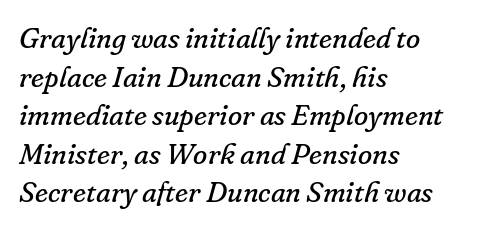
{"serif": "yes", "italic": "yes", "lean": "right", "slant_degrees": 16, "bold": "no", "weight": "regular", "width": "normal", "stroke_contrast": "low", "x_height": "small", "monospaced": "no", "underline": "no", "align": "left", "line_spacing": "normal", "line_spacing_ratio": 1.33, "letter_spacing": "normal", "letter_spacing_em": 0.0, "glyph_px": 29}
